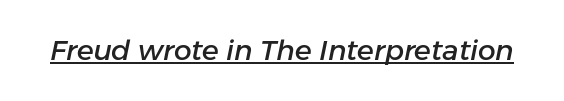
Spacing between characters is what you'd get straight out of the box. Character widths vary here, with narrow letters taking less room than wide ones. These lines were composed using italics. The rendered words wear a rule along their underside.
